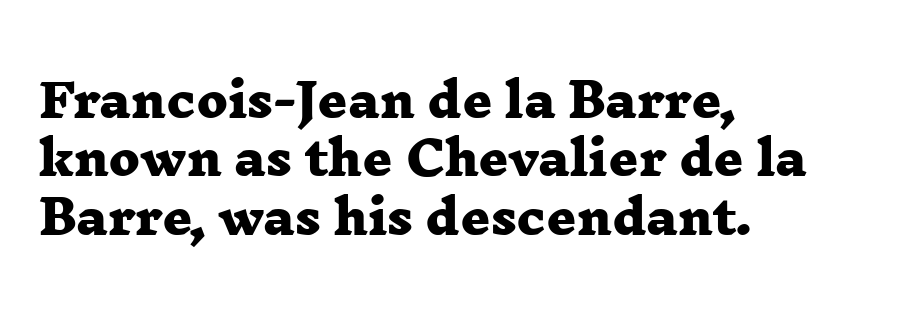
The image shows 46 px heavy, wide serif type; set left-aligned, normal line spacing (1.27x), normal letter spacing, not underlined; low stroke contrast and a medium x-height.
